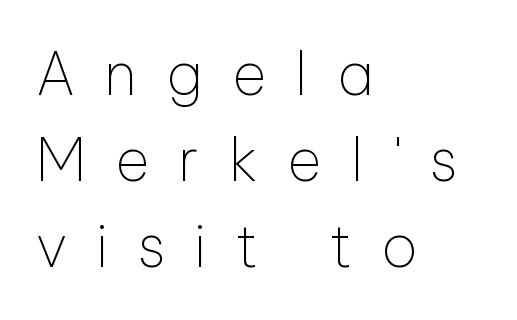
The image shows 59 px thin sans-serif type, upright; set left-aligned, normal line spacing (1.46x), unusually wide letter spacing (+0.49 em), not underlined; low stroke contrast and a medium x-height.
